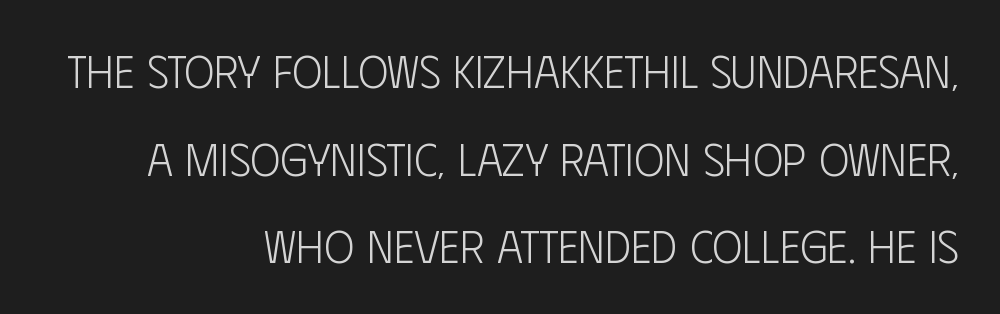
Does the copy run flush right? Yes — the right margin is perfectly even. The letterforms sit at book weight or below. This sample has the flowing, uneven cadence of proportional lettering. The block of text is sparse from top to bottom, with ample space between rows. In terms of posture, this sample is upright. The gap between lines stays unmarked.
